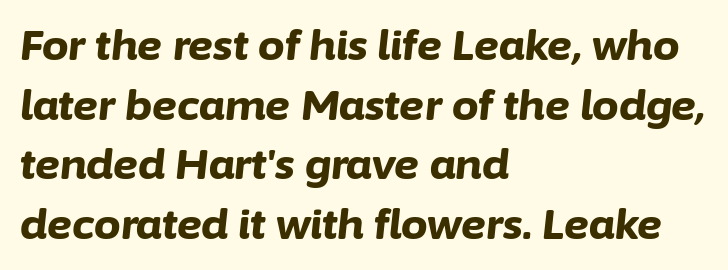
Q: Is the text bold? A: Yes.
Q: Is the text italic (slanted)? A: Yes, it leans right by about 6 degrees.
Q: Is the text underlined? A: No.
Q: How is the paragraph aligned? A: Left-aligned.
Q: Is the spacing between letters normal or unusually wide? A: Normal.
Q: Is the spacing between lines tight, normal or loose? A: Normal.
Q: Width (condensed, normal, or wide)? A: Normal.
Q: Stroke contrast? A: Low.
Q: x-height? A: Medium.
Q: Monospaced? A: No.
